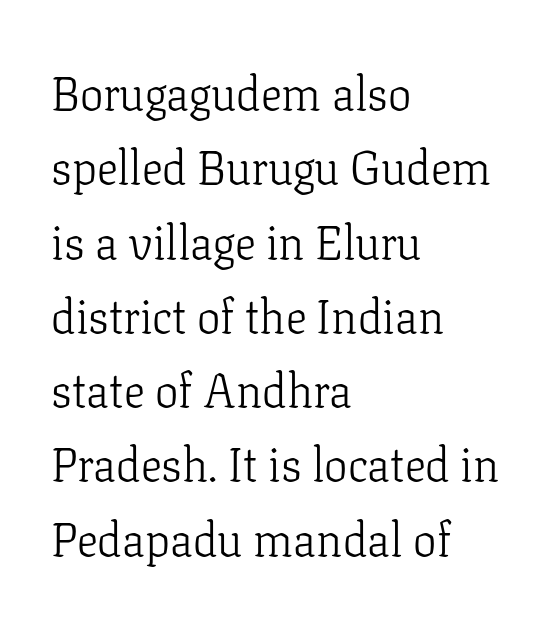
The image shows 47 px light serif type, upright; set left-aligned, normal line spacing (1.58x), normal letter spacing, not underlined; low stroke contrast and a medium x-height.
